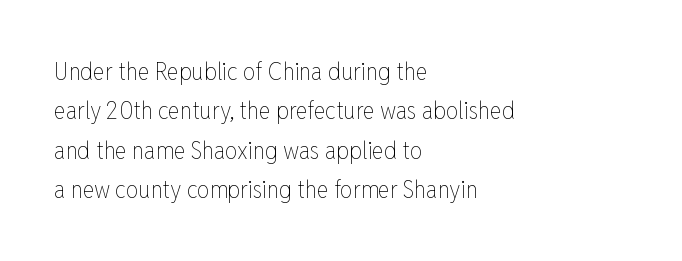
The image shows 25 px text type, upright; set left-aligned, normal line spacing (1.58x), normal letter spacing, not underlined.
